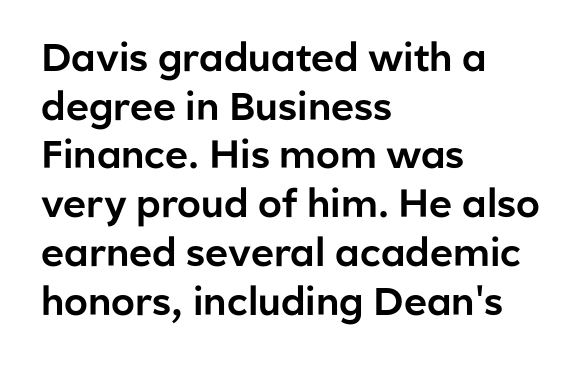
{"serif": "no", "italic": "no", "width": "normal", "stroke_contrast": "low", "x_height": "medium", "monospaced": "no", "underline": "no", "align": "left", "line_spacing": "normal", "line_spacing_ratio": 1.25, "letter_spacing": "normal", "letter_spacing_em": 0.0, "glyph_px": 39}
